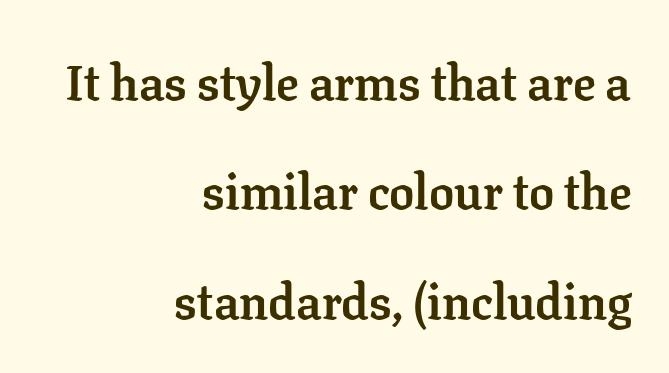
The image shows 50 px semibold serif type, upright; set right-aligned, loose line spacing (2.19x), normal letter spacing, not underlined; low stroke contrast and a medium x-height.
